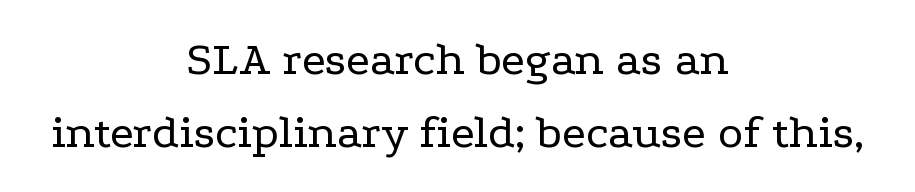
Q: Is the text bold? A: No.
Q: Is the text italic (slanted)? A: No, it is upright.
Q: Is the typeface a serif or a sans-serif typeface? A: Serif.
Q: Is the text underlined? A: No.
Q: How is the paragraph aligned? A: Centered.
Q: Is the spacing between letters normal or unusually wide? A: Normal.
Q: Is the spacing between lines tight, normal or loose? A: Normal.
Q: Width (condensed, normal, or wide)? A: Wide.
Q: Stroke contrast? A: Low.
Q: x-height? A: Medium.
Q: Monospaced? A: No.
